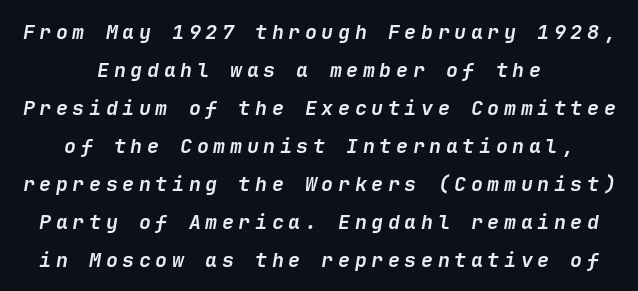
Q: Is the text bold? A: Yes.
Q: Is the text italic (slanted)? A: Yes, it leans right by about 9 degrees.
Q: Is the text underlined? A: No.
Q: How is the paragraph aligned? A: Centered.
Q: Is the spacing between letters normal or unusually wide? A: Unusually wide.
Q: Is the spacing between lines tight, normal or loose? A: Loose.
